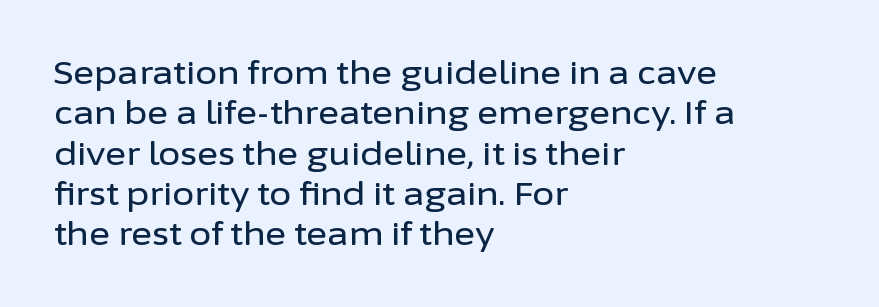
The passage shown is typeset with a sans-serif family. The strip under each line holds only bare page. Regarding leading, the lines here are spaced in the standard way. Looks like regular typesetting: each glyph gets only the width it needs. Left-aligned paragraph, ragged on the right. Upright lettering throughout.
